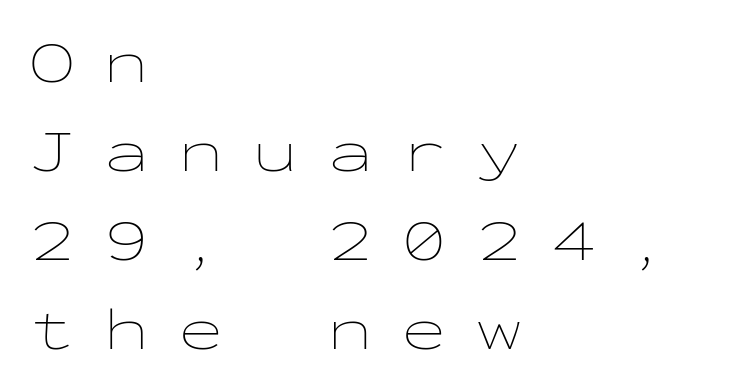
The image shows 61 px thin, wide type, upright, monospaced; set left-aligned, normal line spacing (1.46x), unusually wide letter spacing (+0.47 em), not underlined; low stroke contrast and a medium x-height.
